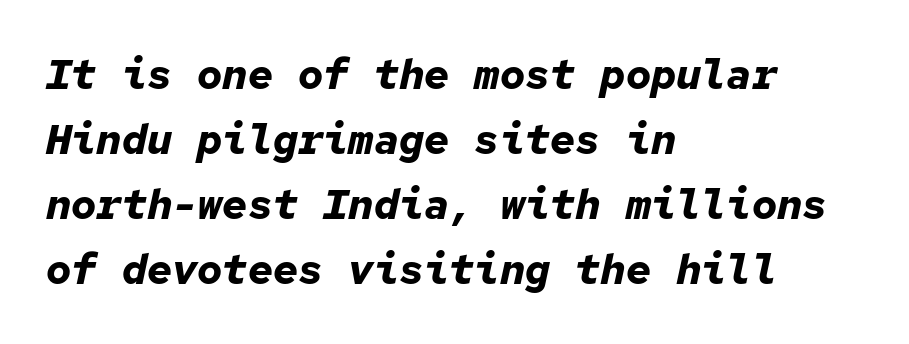
Q: Is the text bold? A: Yes.
Q: Is the text italic (slanted)? A: Yes, it leans right by about 12 degrees.
Q: Is the text underlined? A: No.
Q: How is the paragraph aligned? A: Left-aligned.
Q: Is the spacing between letters normal or unusually wide? A: Normal.
Q: Is the spacing between lines tight, normal or loose? A: Normal.
Q: Width (condensed, normal, or wide)? A: Normal.
Q: Stroke contrast? A: Low.
Q: x-height? A: Medium.
Q: Monospaced? A: Yes.
